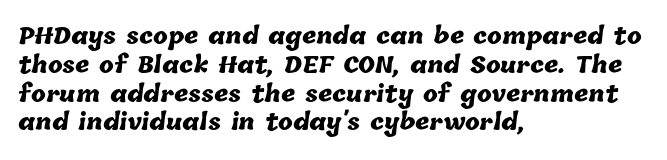
The passage shown is not underscored anywhere. Does the copy run flush right? No — it runs flush left. The rendering keeps characters at their native spacing. Caption: bold face, heavy strokes. Leading matches the norm, producing a regular column.
